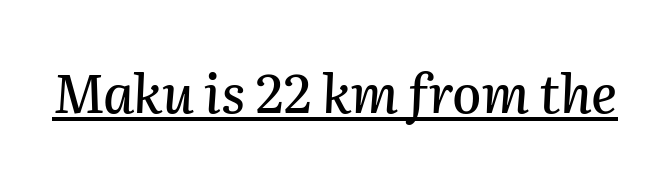
The image shows 53 px text type, italic (leaning right); set normal letter spacing, underlined; medium stroke contrast and a medium x-height.
